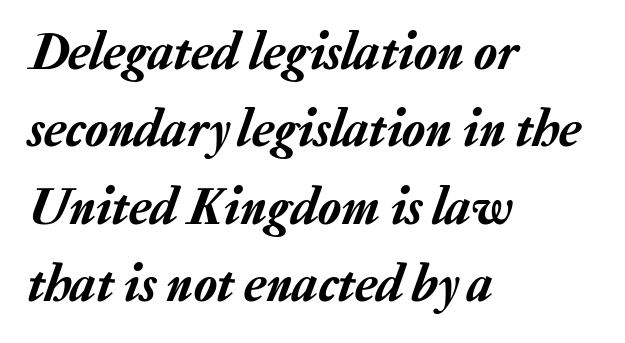
The image shows 53 px text type, italic (leaning right); set left-aligned, normal line spacing (1.46x), normal letter spacing, not underlined; low stroke contrast and a medium x-height.
